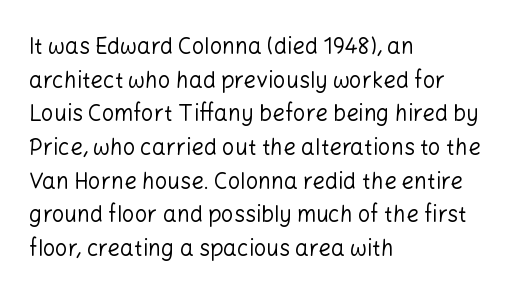
The image shows 22 px text type, upright; set left-aligned, normal line spacing (1.53x), normal letter spacing, not underlined.
